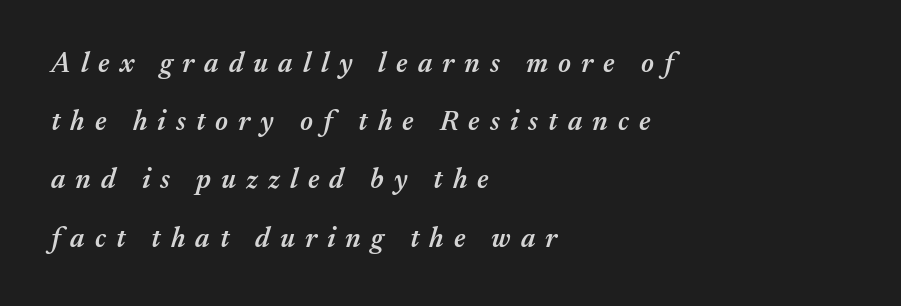
Q: Is the text bold? A: Semi-bold.
Q: Is the text italic (slanted)? A: Yes, it leans right by about 17 degrees.
Q: Is the text underlined? A: No.
Q: How is the paragraph aligned? A: Left-aligned.
Q: Is the spacing between letters normal or unusually wide? A: Unusually wide.
Q: Is the spacing between lines tight, normal or loose? A: Loose.
Q: Width (condensed, normal, or wide)? A: Normal.
Q: Stroke contrast? A: Medium.
Q: x-height? A: Medium.
Q: Monospaced? A: No.
